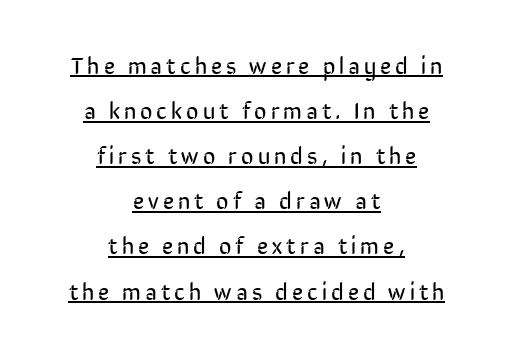
{"italic": "no", "bold": "no", "underline": "yes", "align": "center", "line_spacing_ratio": 1.88, "glyph_px": 24}
